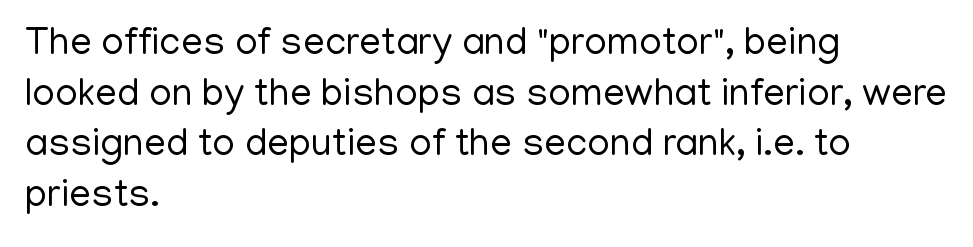
{"serif": "no", "italic": "no", "bold": "no", "weight": "regular", "width": "normal", "stroke_contrast": "low", "x_height": "medium", "monospaced": "no", "underline": "no", "align": "left", "line_spacing": "normal", "line_spacing_ratio": 1.3, "letter_spacing": "normal", "letter_spacing_em": 0.0, "glyph_px": 39}
